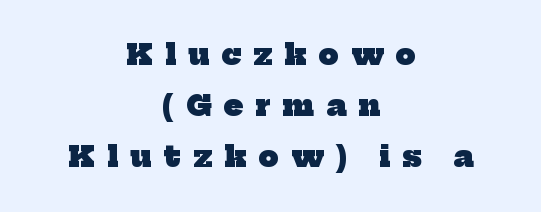
The strip under each line holds only bare page. A serif font was chosen for this passage. Varying glyph widths throughout — classic text-font behaviour. Heavy, bold letterforms. This rendering widens character spacing well past its baseline value. Typeset on center — no edge is straight.
